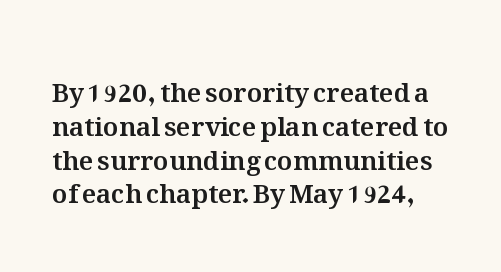
{"italic": "no", "underline": "no", "line_spacing": "normal", "line_spacing_ratio": 1.3, "letter_spacing": "normal", "letter_spacing_em": 0.0, "glyph_px": 26}
